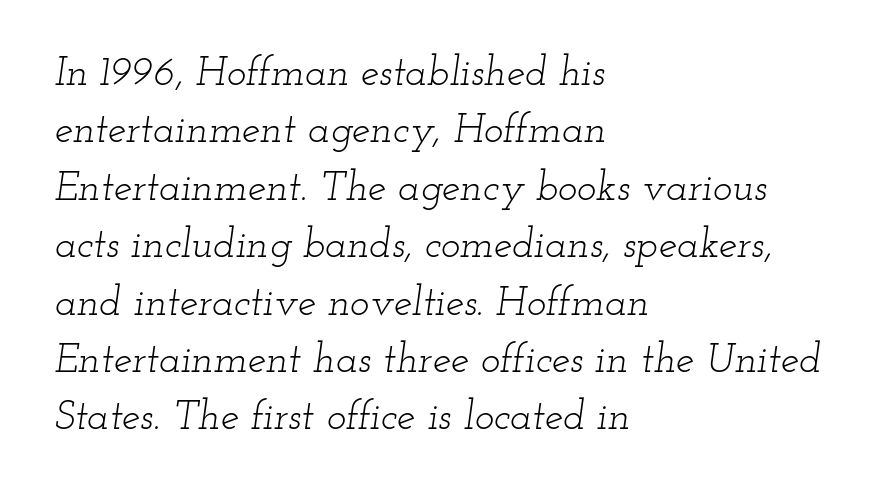
Letters have the restrained weight of plain body copy at most. Caption: multi-line text, flush left, ragged right. Note the varied advance widths — an 'i' is clearly narrower than an 'm'. A typesetter would label this face a serif. Check under the words: just untouched page. You could call the tracking neutral — neither tight nor loose.
